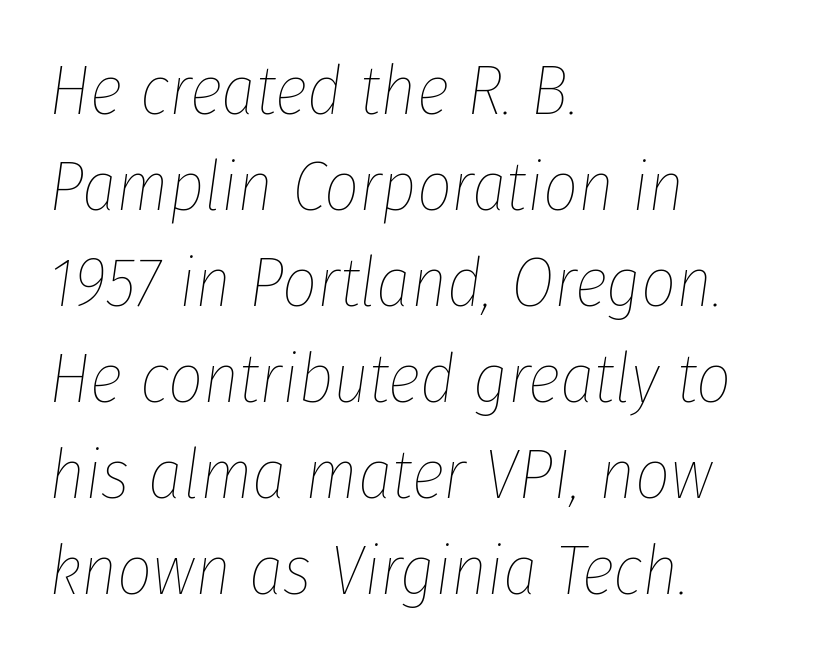
{"italic": "yes", "lean": "right", "slant_degrees": 8, "bold": "no", "weight": "thin", "width": "condensed", "stroke_contrast": "low", "x_height": "medium", "monospaced": "no", "underline": "no", "align": "left", "line_spacing": "normal", "line_spacing_ratio": 1.39, "letter_spacing": "normal", "letter_spacing_em": 0.0, "glyph_px": 69}
